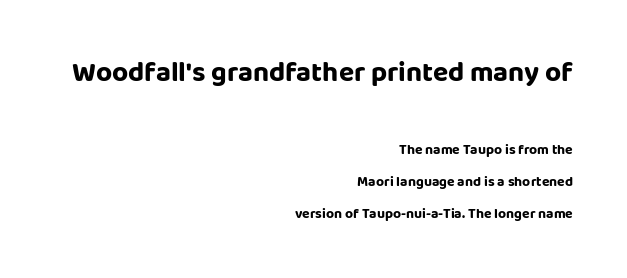
The image shows 28 px sans-serif type, upright; set right-aligned, loose line spacing (2.28x), normal letter spacing, not underlined; the first (top) block is 2.0x larger; low stroke contrast and a large x-height.
